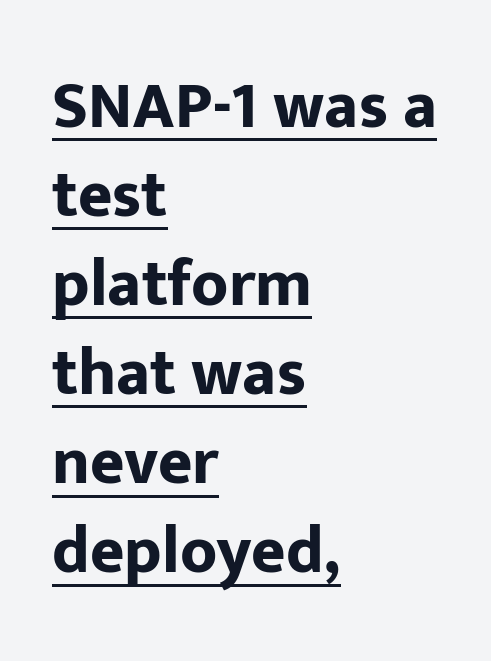
The image shows 66 px bold sans-serif type, upright; set left-aligned, normal line spacing (1.35x), normal letter spacing, underlined; low stroke contrast and a medium x-height.
